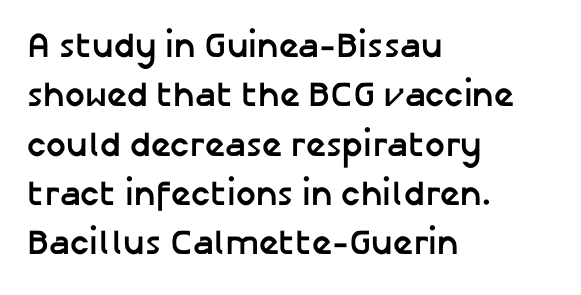
The image shows 35 px semibold sans-serif type, upright; set left-aligned, normal line spacing (1.41x), normal letter spacing, not underlined; low stroke contrast and a medium x-height.
